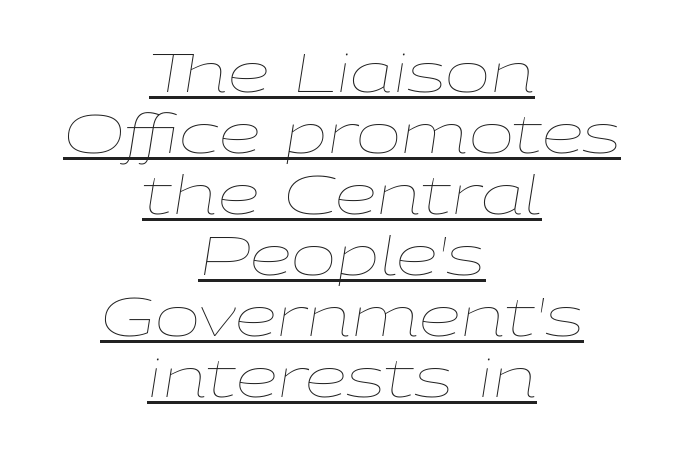
No letter is thick-stroked: the sample isn't bold. If you measured baseline to baseline, you'd find a short distance. The passage shown leans; its letterforms are oblique. A typesetter would call this proportional, since set widths differ per character. Descenders here cross a horizontal rule under the line.
